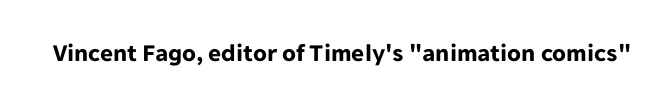
Q: Is the text bold? A: Yes.
Q: Is the text italic (slanted)? A: No, it is upright.
Q: Is the text underlined? A: No.
Q: Is the spacing between letters normal or unusually wide? A: Normal.
